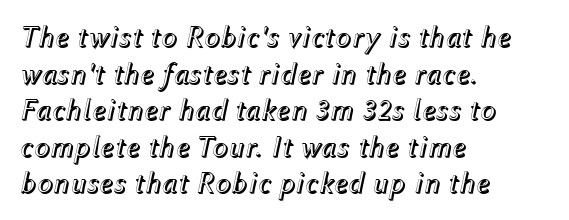
Q: Is the text italic (slanted)? A: Yes, it leans right by about 12 degrees.
Q: Is the text underlined? A: No.
Q: How is the paragraph aligned? A: Left-aligned.
Q: Is the spacing between letters normal or unusually wide? A: Normal.
Q: Width (condensed, normal, or wide)? A: Normal.
Q: x-height? A: Medium.
Q: Monospaced? A: No.
